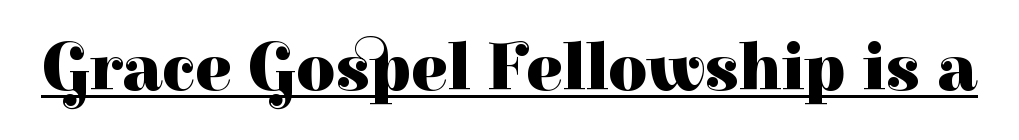
The image shows 67 px heavy serif type, upright; set normal letter spacing, underlined; high stroke contrast and a medium x-height.
